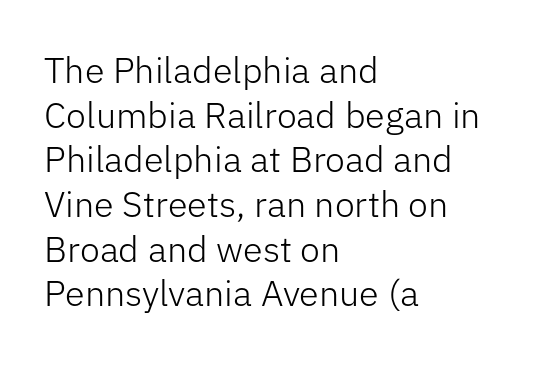
Q: Is the text bold? A: No.
Q: Is the text italic (slanted)? A: No, it is upright.
Q: Is the typeface a serif or a sans-serif typeface? A: Sans-serif.
Q: Is the text underlined? A: No.
Q: How is the paragraph aligned? A: Left-aligned.
Q: Is the spacing between letters normal or unusually wide? A: Normal.
Q: Width (condensed, normal, or wide)? A: Normal.
Q: Stroke contrast? A: Low.
Q: x-height? A: Medium.
Q: Monospaced? A: No.
